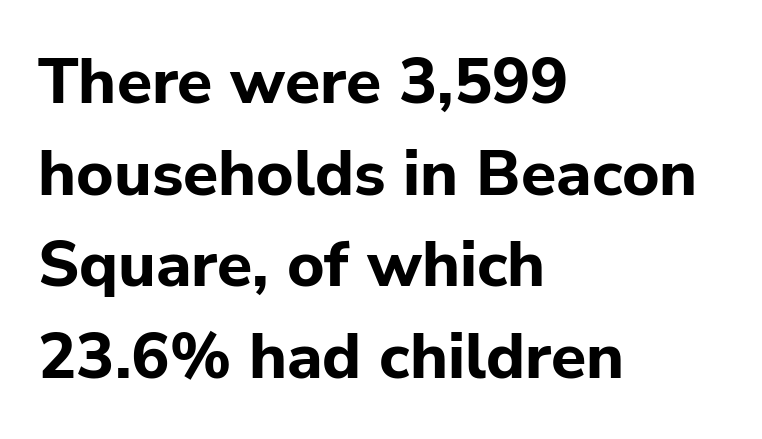
Is there any slant? The stems are plumb. These lines are rendered in a variable-pitch font. In terms of letterform style, serifs are entirely absent. The rendering uses a bold face; every stroke is thick and dark. Horizontally, the lines are justified to the leading edge only. Here the glyphs are tracked normally, forming tight word shapes.
